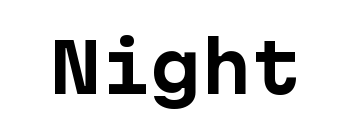
{"serif": "no", "italic": "no", "bold": "yes", "weight": "bold", "width": "normal", "stroke_contrast": "low", "x_height": "medium", "underline": "no", "letter_spacing": "normal", "letter_spacing_em": 0.0, "glyph_px": 67}
